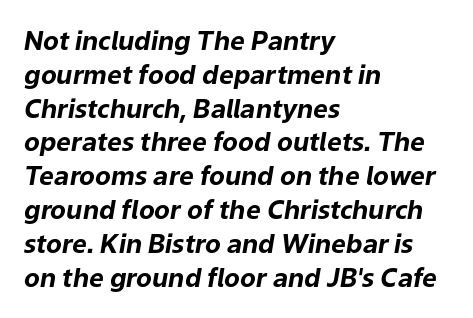
{"italic": "yes", "lean": "right", "slant_degrees": 9, "bold": "yes", "underline": "no", "align": "left", "line_spacing": "normal", "line_spacing_ratio": 1.3, "letter_spacing": "normal", "letter_spacing_em": 0.0, "glyph_px": 26}
